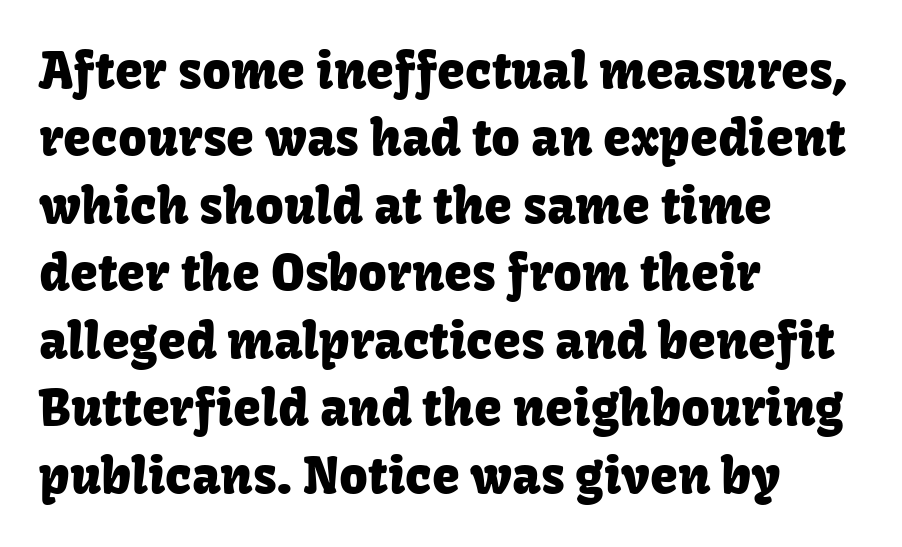
Q: Is the text italic (slanted)? A: No, it is upright.
Q: Is the typeface a serif or a sans-serif typeface? A: Sans-serif.
Q: Is the text underlined? A: No.
Q: How is the paragraph aligned? A: Left-aligned.
Q: Is the spacing between letters normal or unusually wide? A: Normal.
Q: Is the spacing between lines tight, normal or loose? A: Normal.
Q: Width (condensed, normal, or wide)? A: Normal.
Q: Stroke contrast? A: Low.
Q: x-height? A: Medium.
Q: Monospaced? A: No.
